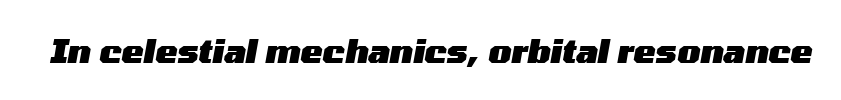
Q: Is the text bold? A: Yes.
Q: Is the text italic (slanted)? A: Yes, it leans right by about 10 degrees.
Q: Is the text underlined? A: No.
Q: Is the spacing between letters normal or unusually wide? A: Normal.
Q: Width (condensed, normal, or wide)? A: Wide.
Q: Stroke contrast? A: Medium.
Q: x-height? A: Medium.
Q: Monospaced? A: No.
